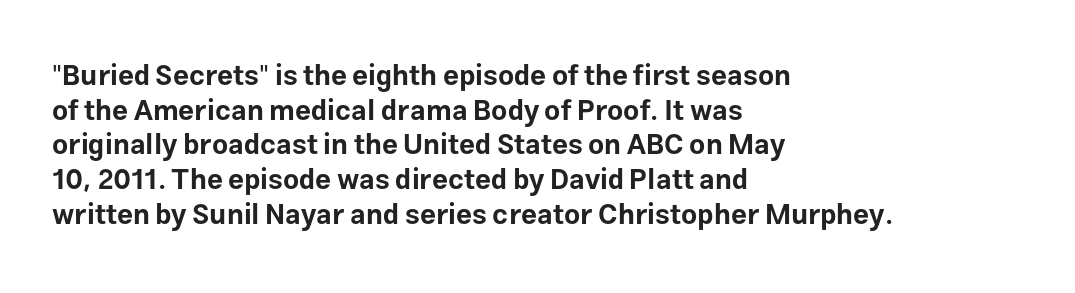
Spacing verdict: proportional, widths tailored to each character. The face used here has the dense, thick strokes of a bold. Posture: upright roman. Type without underlining. Students, note that the glyphs here touch the page at normal intervals. The text was rendered using a sans face with plain stroke endings.
